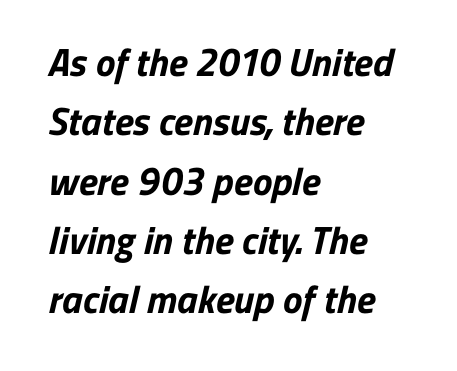
{"serif": "no", "bold": "yes", "weight": "bold", "width": "normal", "stroke_contrast": "low", "x_height": "medium", "monospaced": "no", "underline": "no", "align": "left", "line_spacing": "normal", "line_spacing_ratio": 1.52, "letter_spacing": "normal", "letter_spacing_em": 0.0, "glyph_px": 39}
